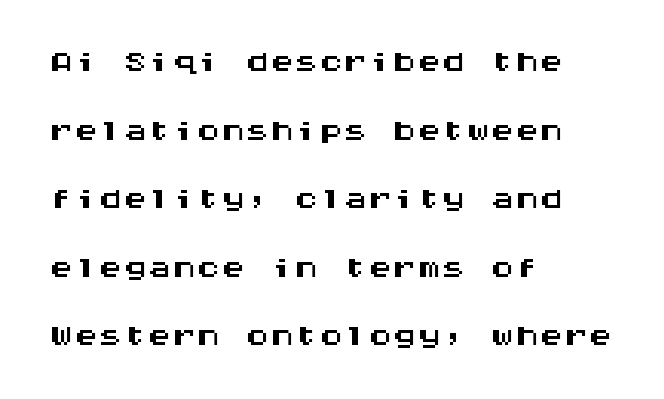
Q: Is the text italic (slanted)? A: No, it is upright.
Q: Is the typeface a serif or a sans-serif typeface? A: Sans-serif.
Q: Is the text underlined? A: No.
Q: How is the paragraph aligned? A: Left-aligned.
Q: Is the spacing between letters normal or unusually wide? A: Normal.
Q: Is the spacing between lines tight, normal or loose? A: Normal.
Q: Width (condensed, normal, or wide)? A: Wide.
Q: Stroke contrast? A: Medium.
Q: x-height? A: Large.
Q: Monospaced? A: Yes.
